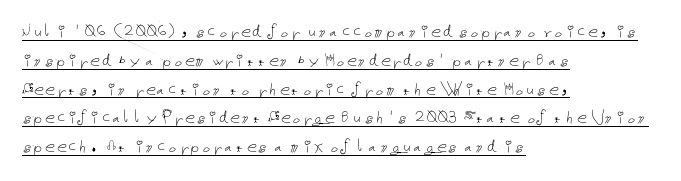
Weight: regular or lighter. Tall strokes in this sample are plumb rather than angled. This sample keeps an unexceptional amount of space between lines. The horizontal fit of the characters is conventional and even. The glyphs are accompanied by a horizontal stroke just below them. The text block is weighted toward the left margin, trailing off unevenly rightward.
